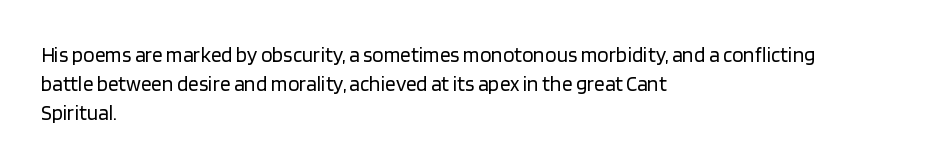
{"italic": "no", "bold": "no", "underline": "no", "align": "left", "line_spacing": "normal", "line_spacing_ratio": 1.37, "letter_spacing": "normal", "letter_spacing_em": 0.0, "glyph_px": 21}
